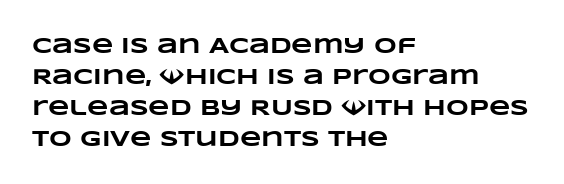
The image shows 22 px bold type; set left-aligned, normal line spacing (1.41x), normal letter spacing, not underlined.
